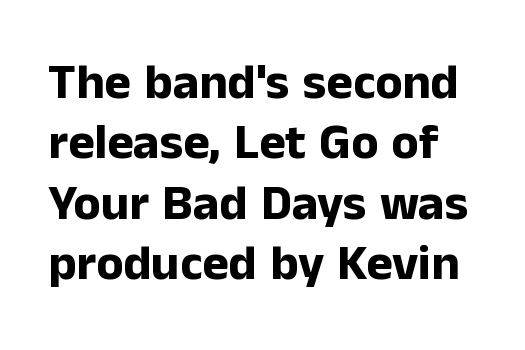
{"serif": "no", "italic": "no", "bold": "yes", "weight": "bold", "width": "normal", "stroke_contrast": "low", "x_height": "medium", "monospaced": "no", "underline": "no", "line_spacing_ratio": 1.21, "letter_spacing": "normal", "letter_spacing_em": 0.0, "glyph_px": 50}
